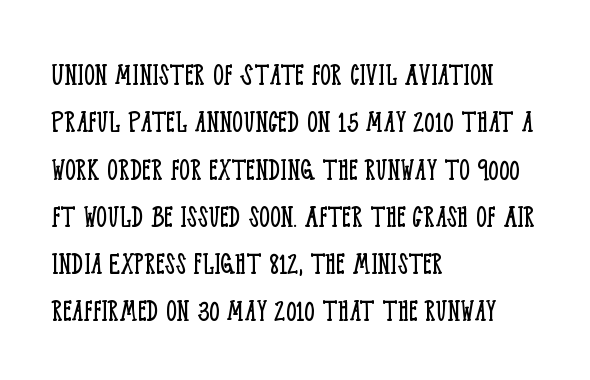
The image shows 34 px light, condensed serif type, upright; set left-aligned, normal line spacing (1.39x), normal letter spacing, not underlined; low stroke contrast and a large x-height.
